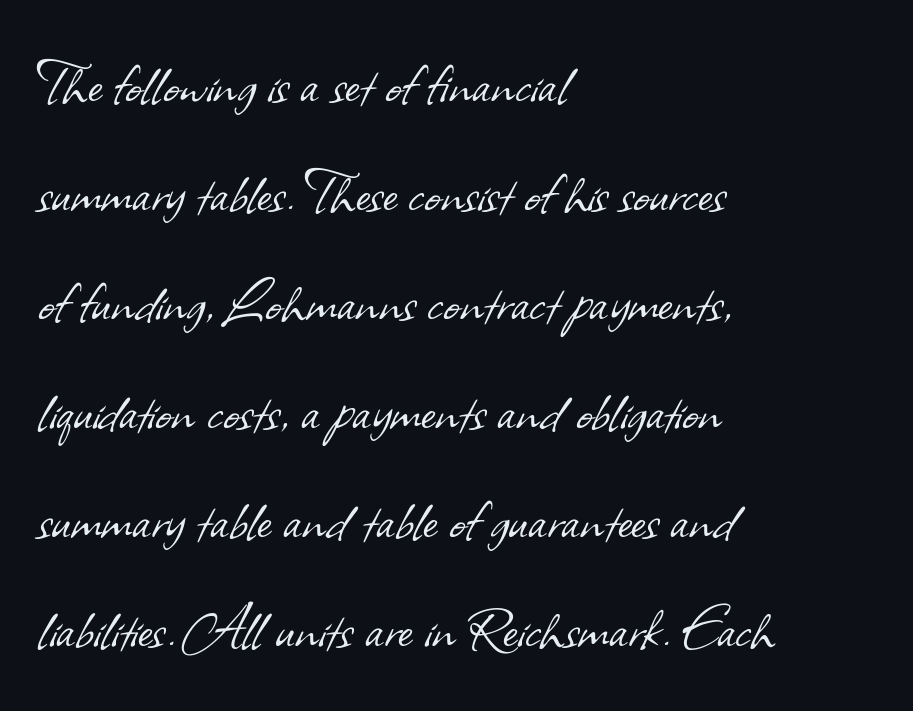
The image shows 69 px light sans-serif type; set left-aligned, normal line spacing (1.58x), normal letter spacing, not underlined; low stroke contrast and a small x-height.
